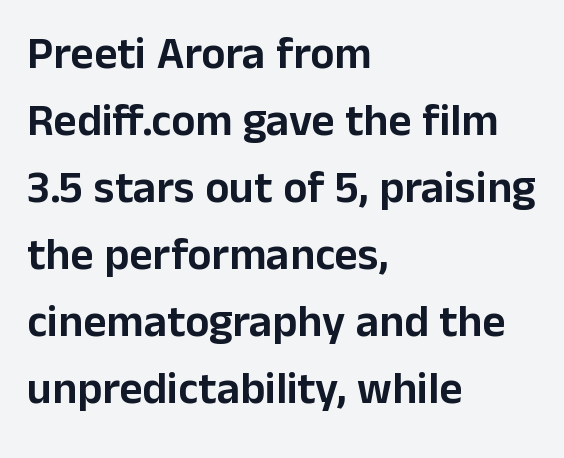
Underline: absent. A typesetter would label this face a sans. Layout note: lines flush left. Note the varied advance widths — an 'i' is clearly narrower than an 'm'. Vertically, the passage feels balanced, rows spaced as you'd expect.
